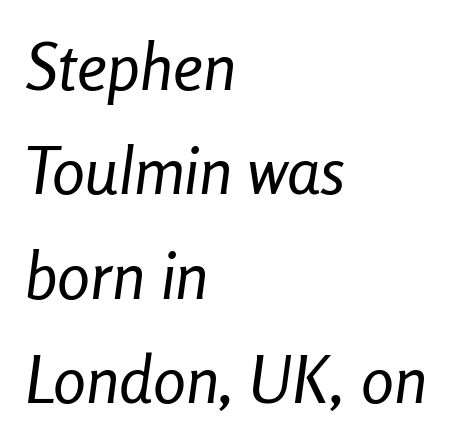
Q: Is the text bold? A: No.
Q: Is the text italic (slanted)? A: Yes, it leans right by about 8 degrees.
Q: Is the text underlined? A: No.
Q: How is the paragraph aligned? A: Left-aligned.
Q: Is the spacing between letters normal or unusually wide? A: Normal.
Q: Is the spacing between lines tight, normal or loose? A: Normal.
Q: Width (condensed, normal, or wide)? A: Condensed.
Q: Stroke contrast? A: Low.
Q: x-height? A: Medium.
Q: Monospaced? A: No.
